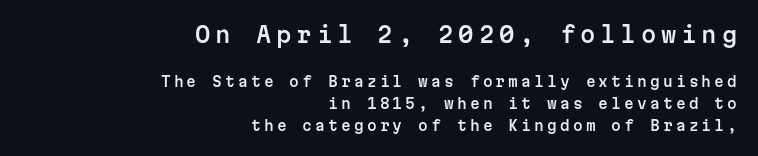
{"italic": "no", "underline": "no", "align": "right", "line_spacing": "normal", "line_spacing_ratio": 1.57, "letter_spacing": "wide", "letter_spacing_em": 0.22, "larger_block": "first", "size_ratio": 1.57, "glyph_px": 22}
